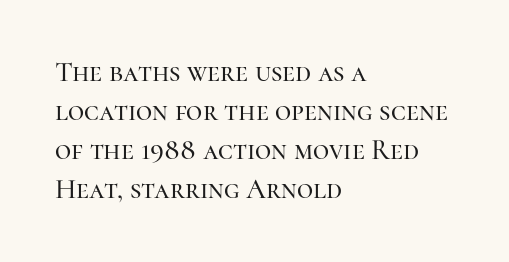
The zone under the glyphs is completely vacant. Students, observe: this is what conventionally led text looks like. Italic? Not at all — the glyphs are vertical. In terms of letterform style, serifs are clearly present.
